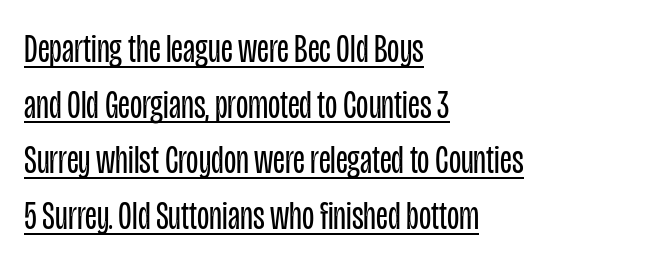
Stems here are at most as thick as an everyday book face. A baseline rule has been typeset under these characters. Unlike a traditional serif, this face leaves its strokes unadorned. In terms of letterspacing, this is plain default setting. The passage shown is typed in a proportional face where columns would drift.
